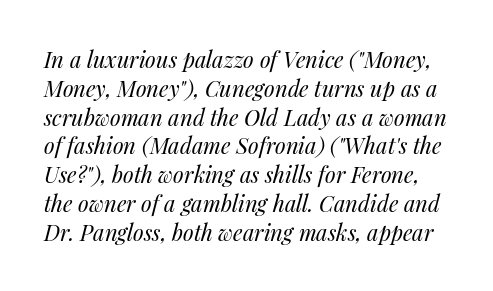
{"italic": "yes", "lean": "right", "slant_degrees": 14, "bold": "no", "underline": "no", "line_spacing": "normal", "line_spacing_ratio": 1.31, "letter_spacing": "normal", "letter_spacing_em": 0.0, "glyph_px": 22}
